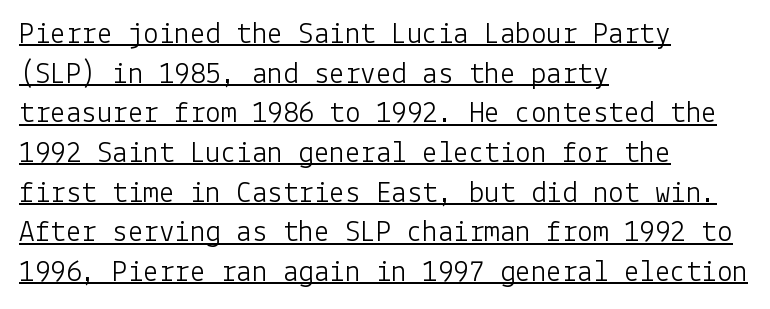
The image shows 31 px light sans-serif type, upright; set left-aligned, normal line spacing (1.28x), normal letter spacing, underlined; low stroke contrast and a medium x-height.
